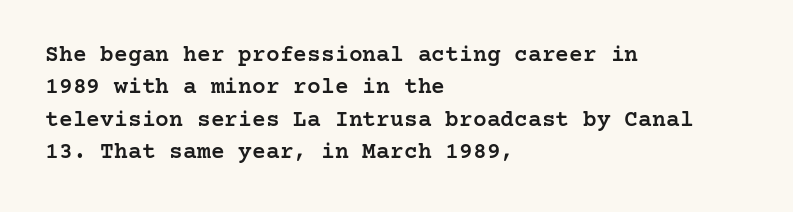
Q: Is the text bold? A: Semi-bold.
Q: Is the text italic (slanted)? A: No, it is upright.
Q: Is the text underlined? A: No.
Q: How is the paragraph aligned? A: Left-aligned.
Q: Is the spacing between letters normal or unusually wide? A: Normal.
Q: Is the spacing between lines tight, normal or loose? A: Normal.
